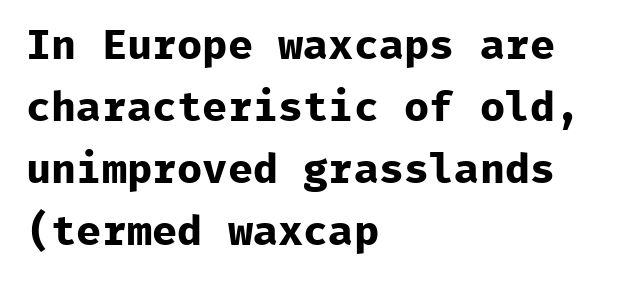
{"serif": "no", "italic": "no", "bold": "yes", "weight": "bold", "width": "normal", "stroke_contrast": "low", "x_height": "medium", "monospaced": "yes", "underline": "no", "align": "left", "line_spacing": "normal", "line_spacing_ratio": 1.48, "letter_spacing": "normal", "letter_spacing_em": 0.0, "glyph_px": 42}
